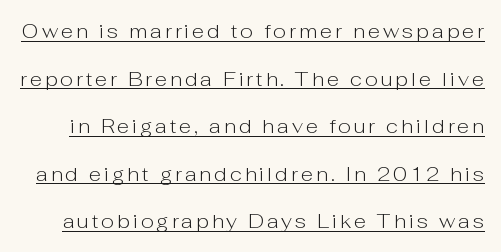
Q: Is the text bold? A: No.
Q: Is the text italic (slanted)? A: No, it is upright.
Q: Is the text underlined? A: Yes.
Q: Is the spacing between lines tight, normal or loose? A: Loose.
